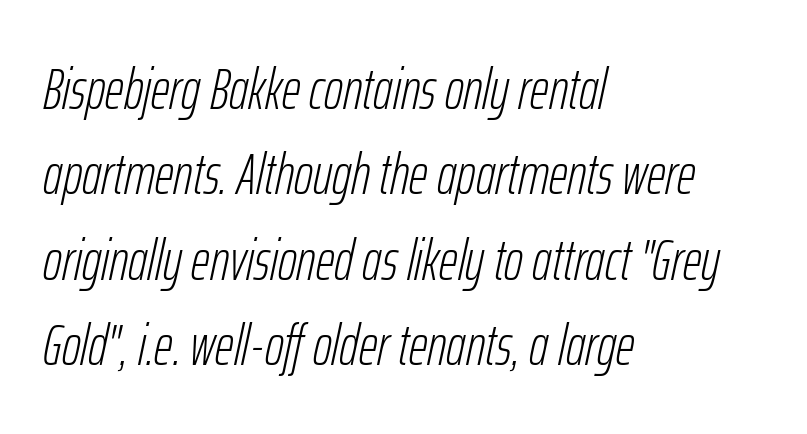
The image shows 58 px light, condensed type, italic (leaning right); set left-aligned, normal line spacing (1.47x), normal letter spacing, not underlined; low stroke contrast and a medium x-height.
